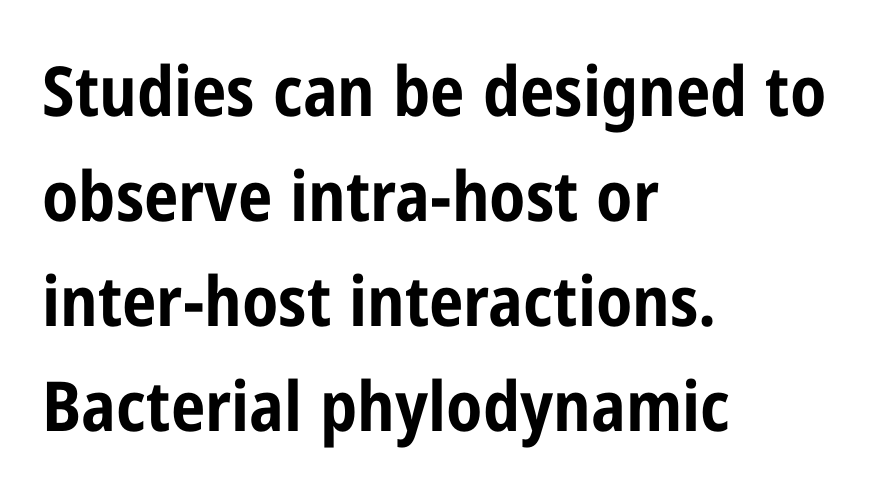
The image shows 69 px bold, condensed sans-serif type, upright; set left-aligned, normal line spacing (1.52x), normal letter spacing, not underlined; low stroke contrast and a medium x-height.
